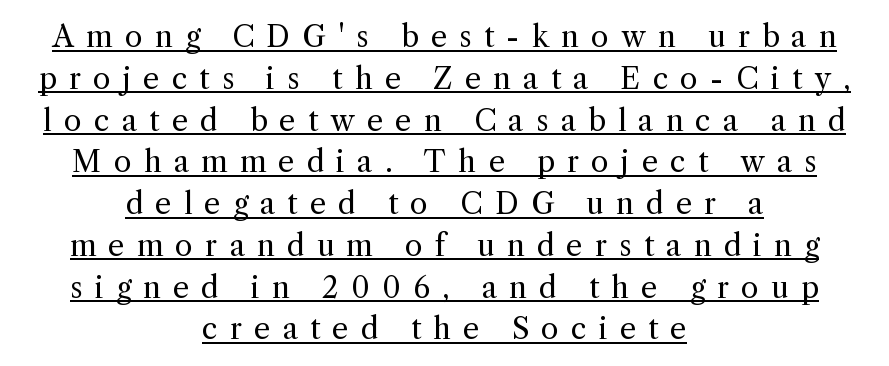
The image shows 29 px regular-weight serif type, upright; set centered, normal line spacing (1.44x), unusually wide letter spacing (+0.42 em), underlined; a medium x-height.
